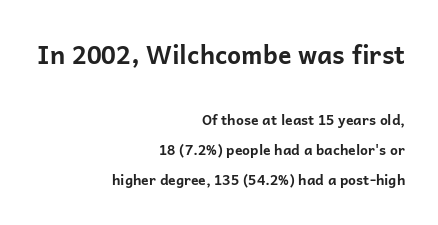
Q: Is the text bold? A: Yes.
Q: Is the text italic (slanted)? A: No, it is upright.
Q: Is the text underlined? A: No.
Q: How is the paragraph aligned? A: Right-aligned.
Q: Is the spacing between letters normal or unusually wide? A: Normal.
Q: Is the spacing between lines tight, normal or loose? A: Loose.
Q: Which block of text is set in a larger size, the first (top) or the second (bottom)? A: The first (top) one.
